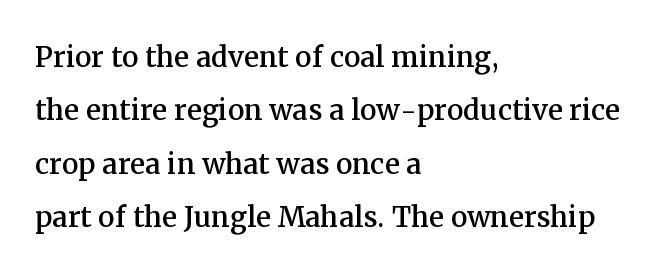
{"serif": "yes", "italic": "no", "width": "normal", "stroke_contrast": "medium", "x_height": "medium", "monospaced": "no", "underline": "no", "align": "left", "line_spacing": "normal", "line_spacing_ratio": 1.44, "letter_spacing": "normal", "letter_spacing_em": 0.0, "glyph_px": 37}
